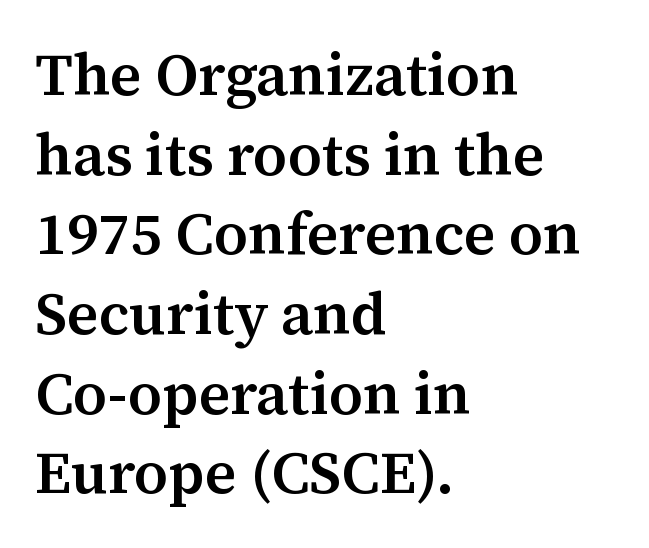
The image shows 59 px semibold serif type, upright; set left-aligned, normal line spacing (1.35x), normal letter spacing, not underlined; medium stroke contrast and a medium x-height.
